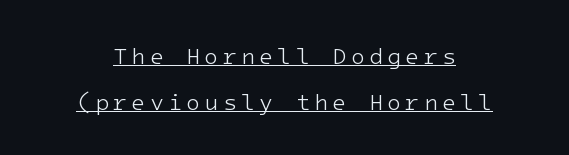
The image shows 23 px text type, upright; set centered, loose line spacing (1.98x), underlined.
